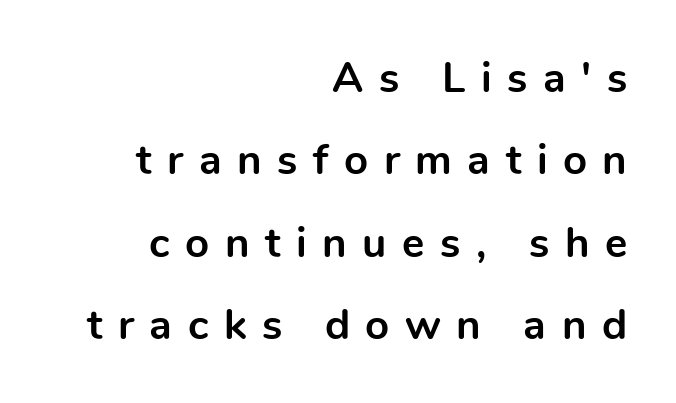
The image shows 42 px bold sans-serif type, upright; set right-aligned, loose line spacing (1.96x), unusually wide letter spacing (+0.37 em), not underlined; a medium x-height.
